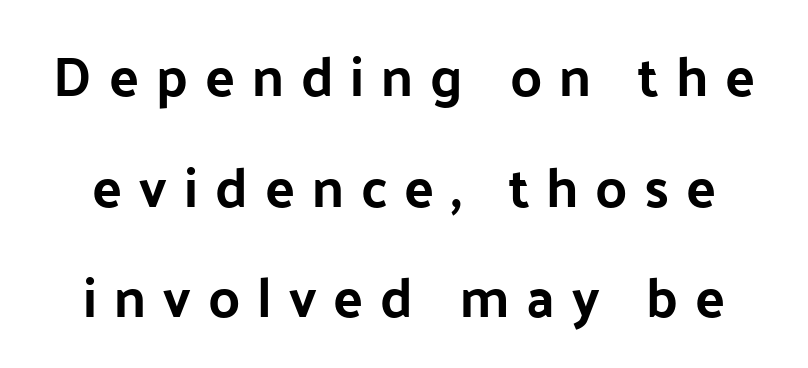
{"serif": "no", "italic": "no", "bold": "yes", "weight": "bold", "width": "normal", "stroke_contrast": "low", "x_height": "medium", "monospaced": "no", "underline": "no", "align": "center", "line_spacing": "loose", "line_spacing_ratio": 2.01, "letter_spacing": "wide", "letter_spacing_em": 0.31, "glyph_px": 55}
